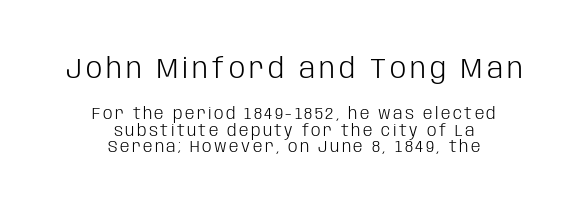
Q: Is the text bold? A: No.
Q: Is the text italic (slanted)? A: No, it is upright.
Q: Is the typeface a serif or a sans-serif typeface? A: Sans-serif.
Q: Is the text underlined? A: No.
Q: How is the paragraph aligned? A: Centered.
Q: Is the spacing between lines tight, normal or loose? A: Tight.
Q: Which block of text is set in a larger size, the first (top) or the second (bottom)? A: The first (top) one.
Q: Width (condensed, normal, or wide)? A: Condensed.
Q: Stroke contrast? A: Low.
Q: x-height? A: Large.
Q: Monospaced? A: No.
